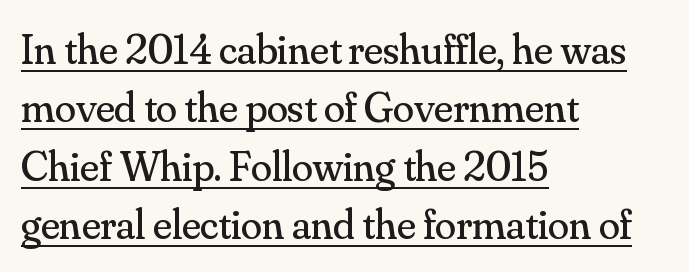
{"serif": "yes", "italic": "no", "bold": "no", "weight": "regular", "width": "normal", "stroke_contrast": "medium", "x_height": "small", "monospaced": "no", "underline": "yes", "align": "left", "line_spacing": "normal", "line_spacing_ratio": 1.36, "letter_spacing": "normal", "letter_spacing_em": 0.0, "glyph_px": 43}
